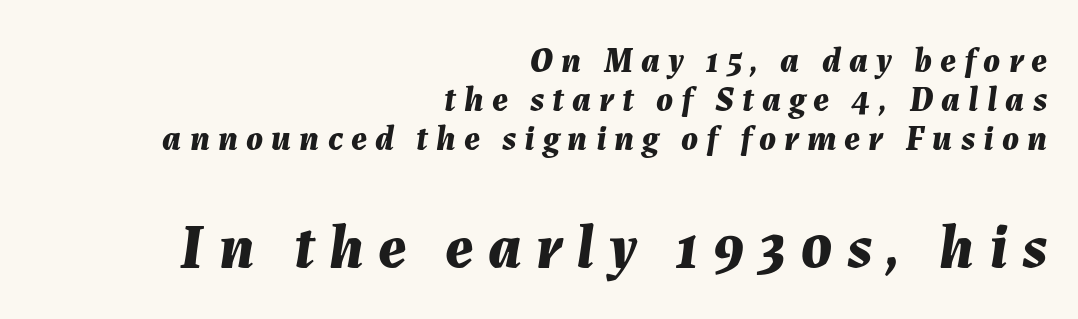
Horizontally, the lines are justified to the trailing edge only. A dark, heavy texture on the line: the type is bold. This layout puts the modest block above and the oversized block below. Beneath every word, the page is bare. These lines are rendered in a variable-pitch font.
